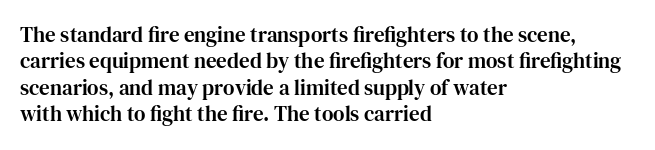
The image shows 21 px text type, upright; set left-aligned, normal line spacing (1.26x), normal letter spacing, not underlined.
